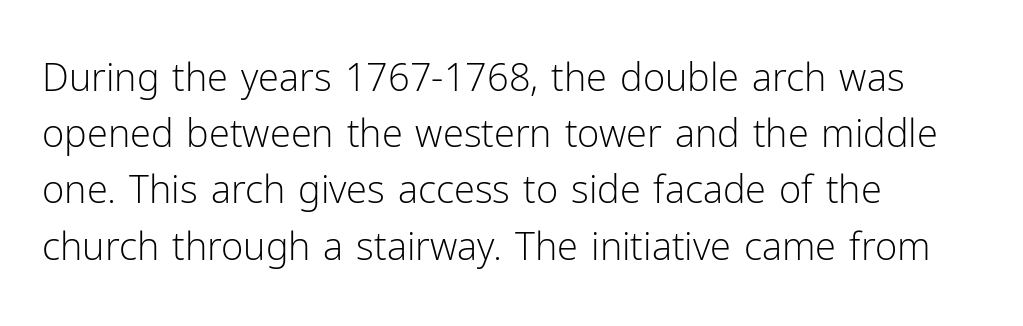
The image shows 38 px light sans-serif type, upright; set left-aligned, normal line spacing (1.48x), normal letter spacing, not underlined; low stroke contrast and a medium x-height.
